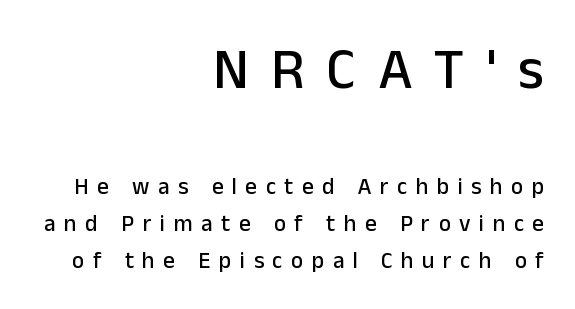
{"serif": "no", "italic": "no", "width": "normal", "stroke_contrast": "low", "x_height": "medium", "monospaced": "no", "underline": "no", "align": "right", "line_spacing": "normal", "line_spacing_ratio": 1.61, "letter_spacing": "wide", "letter_spacing_em": 0.37, "larger_block": "first", "size_ratio": 2.52, "glyph_px": 58}
